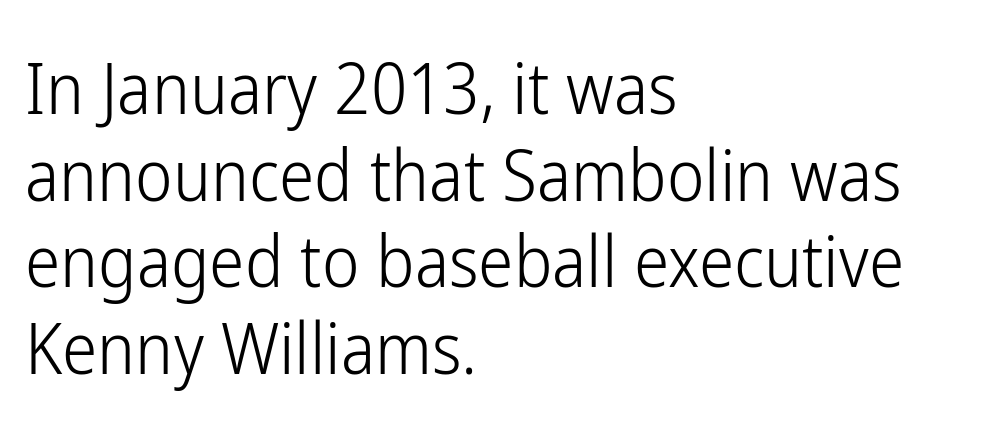
{"serif": "no", "italic": "no", "bold": "no", "weight": "light", "width": "condensed", "stroke_contrast": "low", "x_height": "medium", "monospaced": "no", "underline": "no", "align": "left", "line_spacing_ratio": 1.22, "letter_spacing": "normal", "letter_spacing_em": 0.0, "glyph_px": 71}
